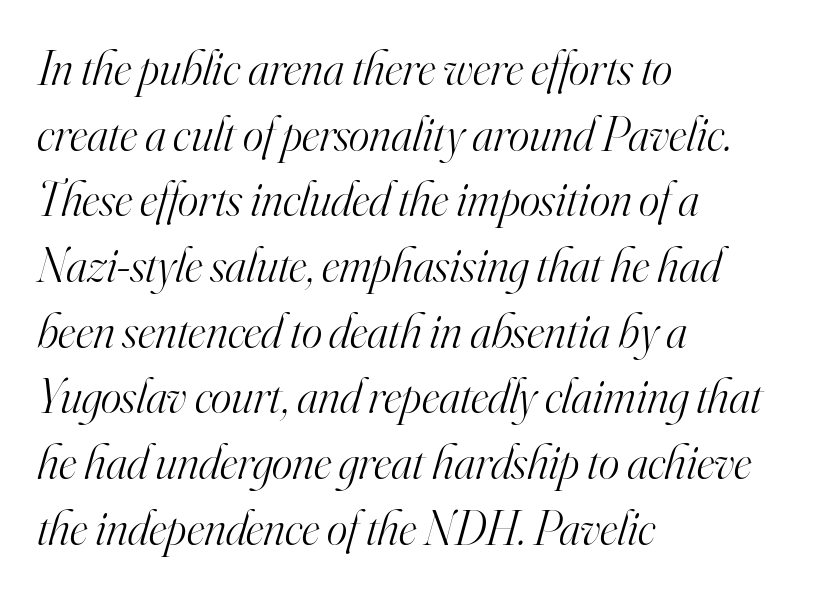
{"serif": "yes", "italic": "yes", "lean": "right", "slant_degrees": 16, "bold": "no", "weight": "light", "width": "normal", "stroke_contrast": "high", "x_height": "small", "monospaced": "no", "underline": "no", "align": "left", "line_spacing": "normal", "line_spacing_ratio": 1.34, "letter_spacing": "normal", "letter_spacing_em": 0.0, "glyph_px": 49}
